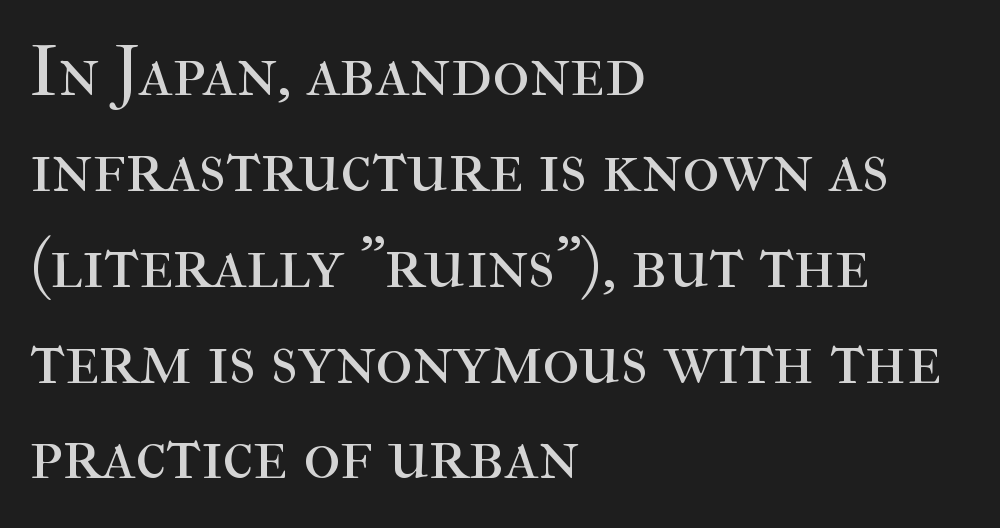
{"serif": "yes", "italic": "no", "bold": "no", "weight": "regular", "width": "normal", "stroke_contrast": "high", "x_height": "medium", "monospaced": "no", "underline": "no", "align": "left", "line_spacing": "normal", "line_spacing_ratio": 1.35, "letter_spacing": "normal", "letter_spacing_em": 0.0, "glyph_px": 71}
